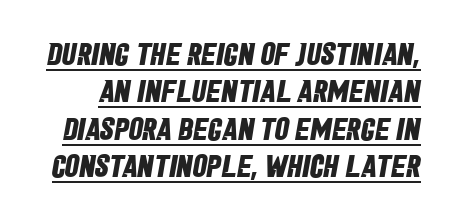
The text was rendered using a sans face with plain stroke endings. Observe the ordinary spacing: letters are neighbours, not strangers. Spacing verdict: proportional, widths tailored to each character. Compared with undecorated copy, this sample adds a rule below the words. Thick stems and heavy bowls — unmistakably bold.
